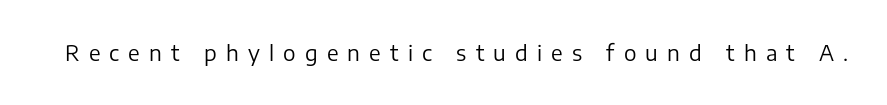
Type without underlining. Vertical strokes here are truly vertical. Stroke mass is kept to a normal reading level or below. The line texture is sparse and dotted thanks to wide tracking.
